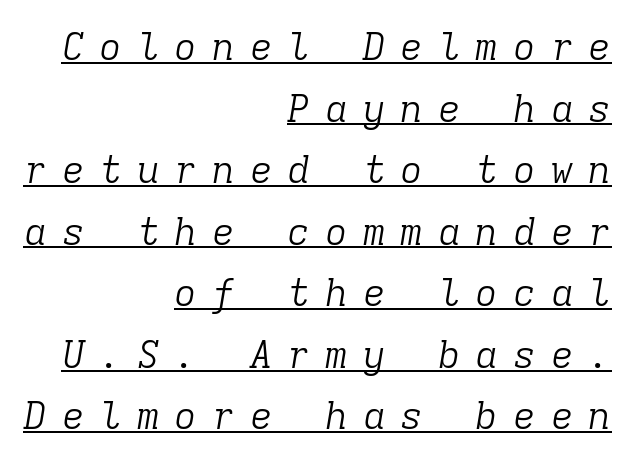
{"serif": "yes", "italic": "yes", "lean": "right", "slant_degrees": 9, "bold": "no", "weight": "light", "width": "normal", "stroke_contrast": "low", "x_height": "medium", "monospaced": "yes", "underline": "yes", "align": "right", "line_spacing": "normal", "line_spacing_ratio": 1.62, "letter_spacing": "wide", "letter_spacing_em": 0.39, "glyph_px": 38}
